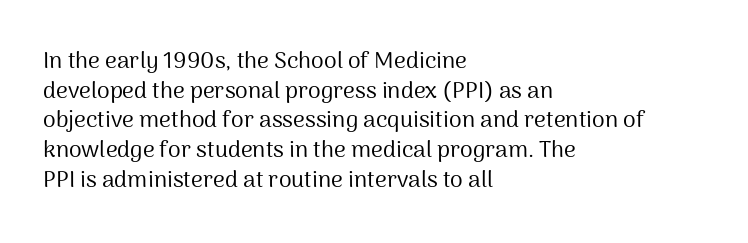
The image shows 23 px text type, upright; set left-aligned, normal line spacing (1.29x), normal letter spacing, not underlined.
